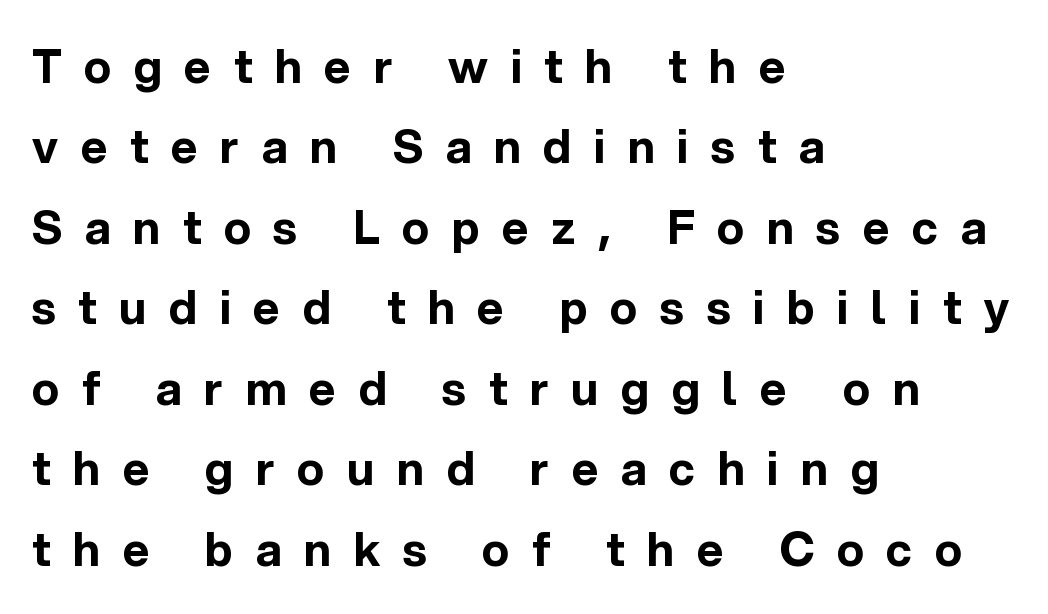
{"serif": "no", "italic": "no", "bold": "yes", "weight": "bold", "width": "normal", "x_height": "medium", "monospaced": "no", "underline": "no", "align": "left", "line_spacing_ratio": 1.75, "letter_spacing": "wide", "letter_spacing_em": 0.49, "glyph_px": 46}
